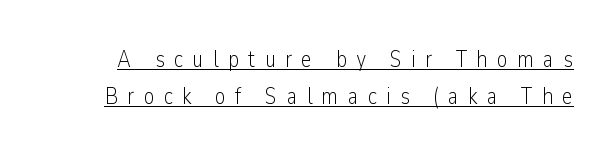
{"italic": "no", "bold": "no", "underline": "yes", "line_spacing": "normal", "line_spacing_ratio": 1.62, "letter_spacing": "wide", "letter_spacing_em": 0.4, "glyph_px": 23}
